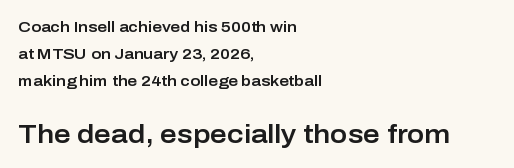
Q: Is the text italic (slanted)? A: No, it is upright.
Q: Is the text underlined? A: No.
Q: How is the paragraph aligned? A: Left-aligned.
Q: Is the spacing between letters normal or unusually wide? A: Normal.
Q: Which block of text is set in a larger size, the first (top) or the second (bottom)? A: The second (bottom) one.
